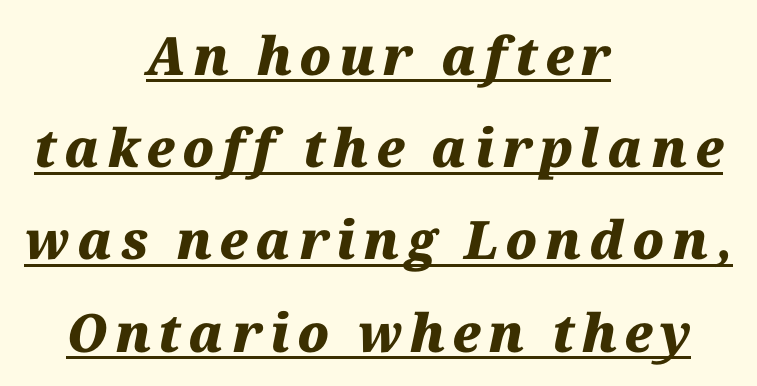
Q: Is the text bold? A: Yes.
Q: Is the text italic (slanted)? A: Yes, it leans right by about 12 degrees.
Q: Is the text underlined? A: Yes.
Q: How is the paragraph aligned? A: Centered.
Q: Width (condensed, normal, or wide)? A: Normal.
Q: Stroke contrast? A: Medium.
Q: x-height? A: Medium.
Q: Monospaced? A: No.
